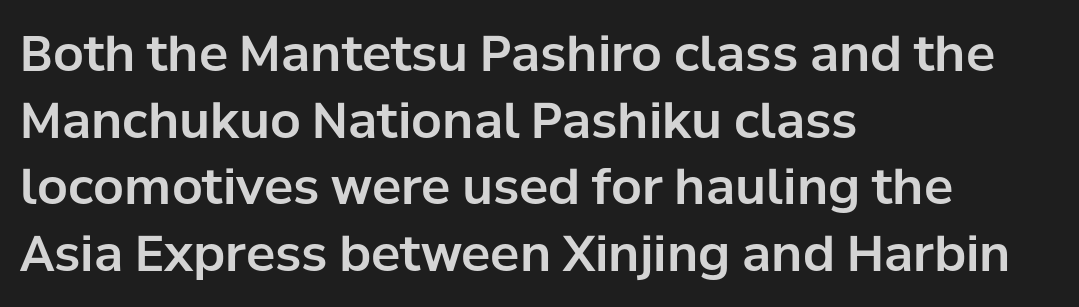
Q: Is the text italic (slanted)? A: No, it is upright.
Q: Is the typeface a serif or a sans-serif typeface? A: Sans-serif.
Q: Is the text underlined? A: No.
Q: How is the paragraph aligned? A: Left-aligned.
Q: Is the spacing between letters normal or unusually wide? A: Normal.
Q: Is the spacing between lines tight, normal or loose? A: Normal.
Q: Width (condensed, normal, or wide)? A: Normal.
Q: Stroke contrast? A: Low.
Q: x-height? A: Medium.
Q: Monospaced? A: No.
